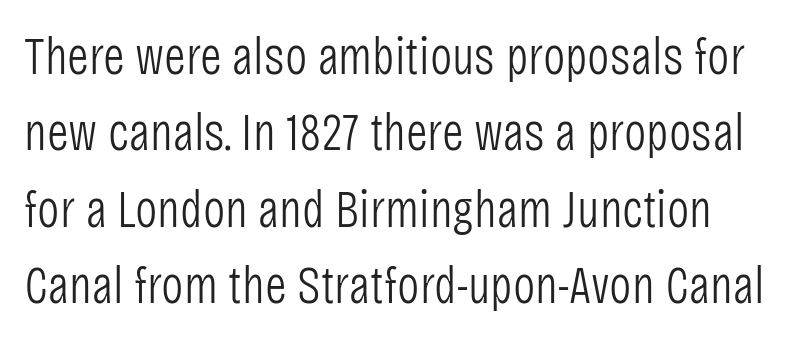
The image shows 53 px light, condensed sans-serif type, upright; set normal line spacing (1.44x), normal letter spacing, not underlined; low stroke contrast and a large x-height.
